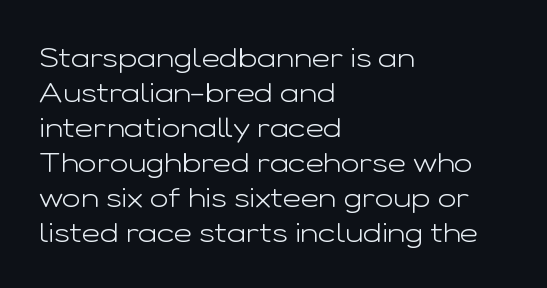
Italic? Not at all — the glyphs are vertical. Nope, no serifs anywhere on these letters. Every row of glyphs begins at an identical x-position on the left. Looks like regular typesetting: each glyph gets only the width it needs. The designer left line spacing at the default. Bold? No — there's no thickening of the strokes.
